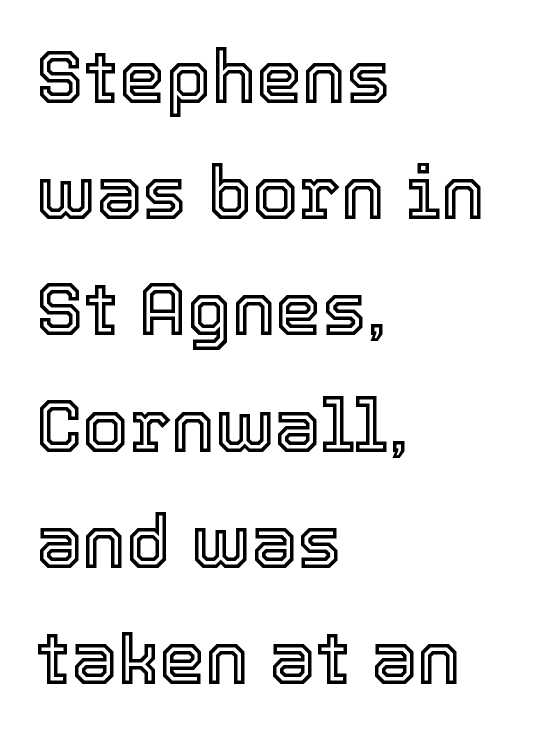
The image shows 74 px text type, upright; set left-aligned, normal line spacing (1.57x), normal letter spacing, not underlined; a medium x-height.
